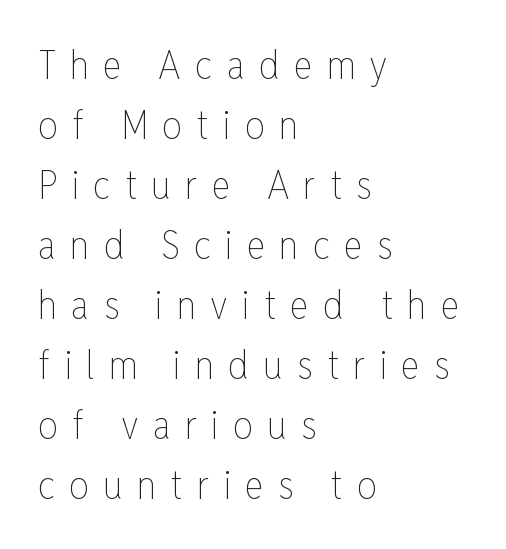
Q: Is the text bold? A: No.
Q: Is the text italic (slanted)? A: No, it is upright.
Q: Is the text underlined? A: No.
Q: How is the paragraph aligned? A: Left-aligned.
Q: Is the spacing between letters normal or unusually wide? A: Unusually wide.
Q: Is the spacing between lines tight, normal or loose? A: Normal.
Q: Width (condensed, normal, or wide)? A: Condensed.
Q: Stroke contrast? A: Low.
Q: x-height? A: Medium.
Q: Monospaced? A: No.
